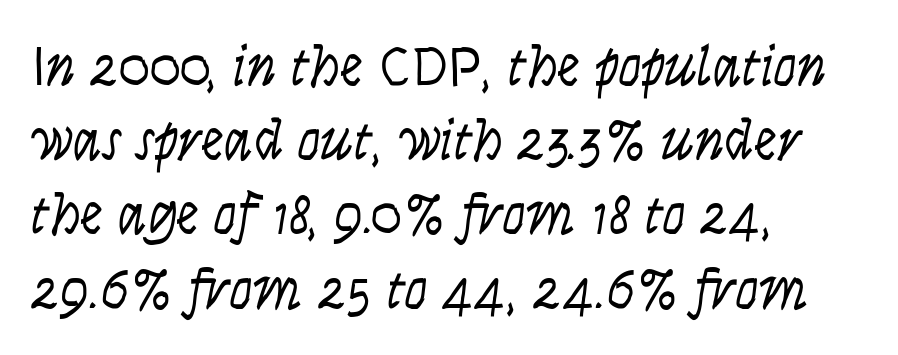
The image shows 58 px light, condensed sans-serif type; set left-aligned, normal line spacing (1.28x), normal letter spacing, not underlined; low stroke contrast and a large x-height.
